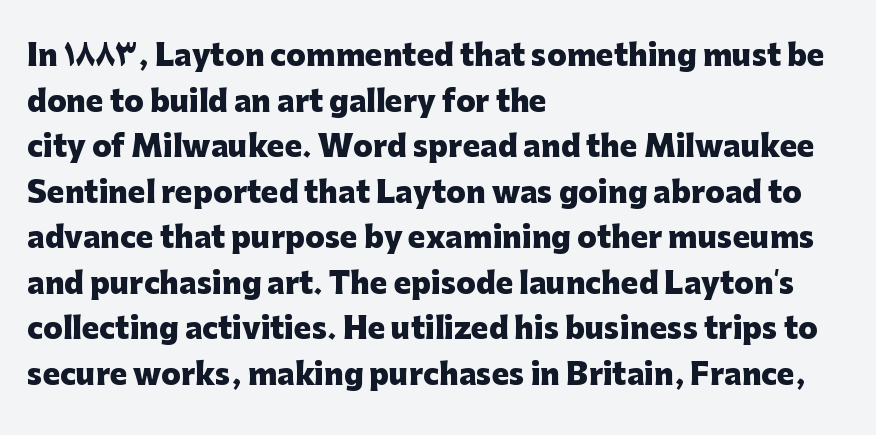
Q: Is the text bold? A: Yes.
Q: Is the text italic (slanted)? A: No, it is upright.
Q: Is the typeface a serif or a sans-serif typeface? A: Sans-serif.
Q: Is the text underlined? A: No.
Q: How is the paragraph aligned? A: Left-aligned.
Q: Is the spacing between letters normal or unusually wide? A: Normal.
Q: Is the spacing between lines tight, normal or loose? A: Normal.
Q: Width (condensed, normal, or wide)? A: Normal.
Q: Stroke contrast? A: Low.
Q: x-height? A: Medium.
Q: Monospaced? A: No.
